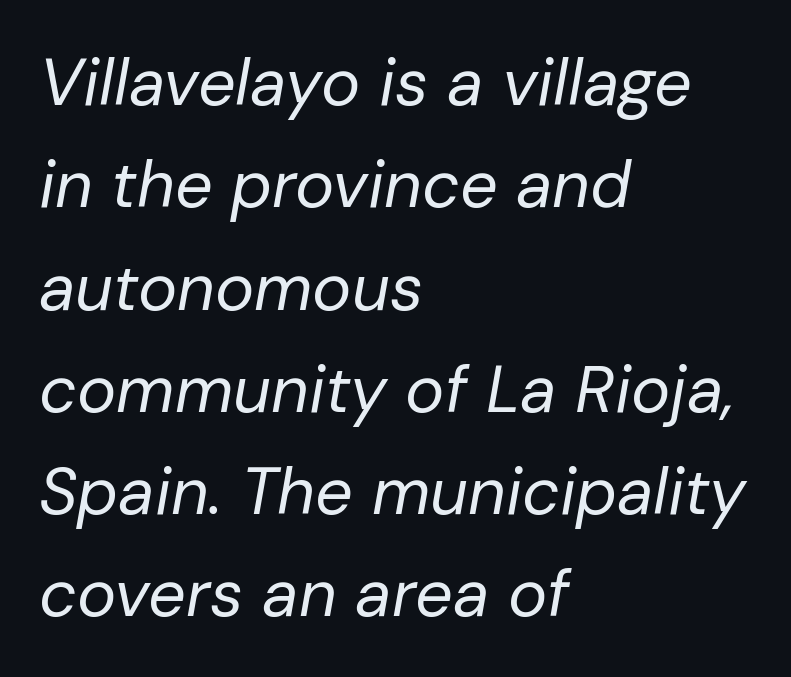
Q: Is the text bold? A: No.
Q: Is the text italic (slanted)? A: Yes, it leans right by about 10 degrees.
Q: Is the text underlined? A: No.
Q: How is the paragraph aligned? A: Left-aligned.
Q: Is the spacing between letters normal or unusually wide? A: Normal.
Q: Is the spacing between lines tight, normal or loose? A: Normal.
Q: Width (condensed, normal, or wide)? A: Normal.
Q: Stroke contrast? A: Low.
Q: x-height? A: Medium.
Q: Monospaced? A: No.
